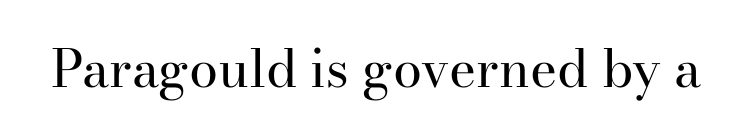
Do the characters align in a grid? No, the font is proportional. Vertical stems look standard width or narrower in stroke. Upright lettering throughout. Anything drawn beneath the words? Only blank space. Font category for this specimen: serif. Each word holds together tightly as a unit, with standard inter-letter gaps.
